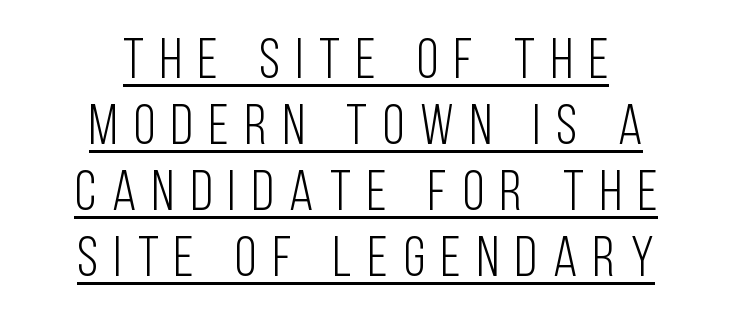
{"serif": "no", "italic": "no", "bold": "no", "weight": "light", "width": "condensed", "stroke_contrast": "low", "x_height": "large", "monospaced": "no", "underline": "yes", "align": "center", "line_spacing_ratio": 1.18, "letter_spacing": "wide", "letter_spacing_em": 0.29, "glyph_px": 56}
